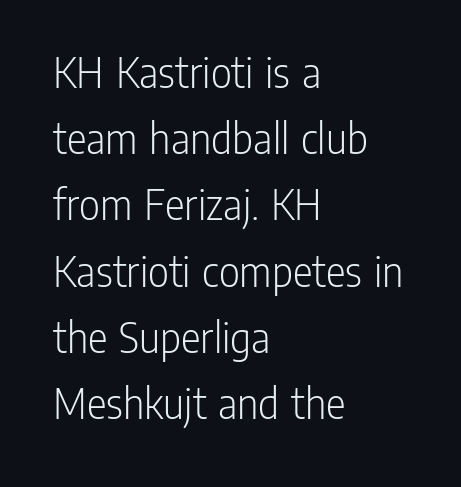
The image shows 46 px light, condensed sans-serif type, upright; set left-aligned, normal line spacing (1.44x), normal letter spacing, not underlined; low stroke contrast and a medium x-height.
